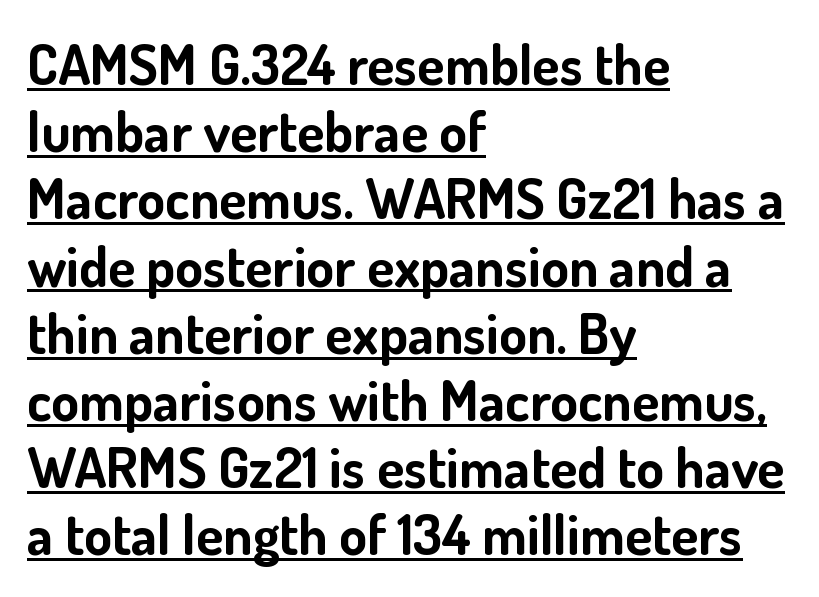
Q: Is the text bold? A: Yes.
Q: Is the text italic (slanted)? A: No, it is upright.
Q: Is the typeface a serif or a sans-serif typeface? A: Sans-serif.
Q: Is the text underlined? A: Yes.
Q: How is the paragraph aligned? A: Left-aligned.
Q: Is the spacing between letters normal or unusually wide? A: Normal.
Q: Width (condensed, normal, or wide)? A: Normal.
Q: Stroke contrast? A: Low.
Q: x-height? A: Small.
Q: Monospaced? A: No.
